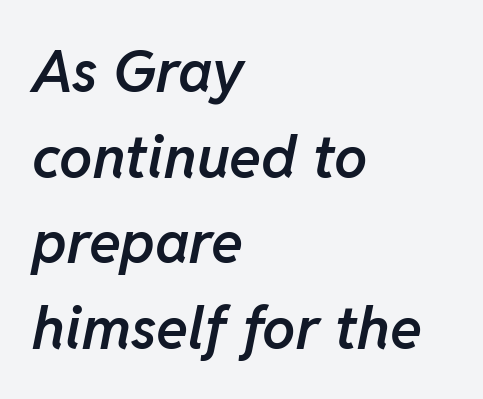
The image shows 59 px semibold type, italic (leaning right); set left-aligned, normal line spacing (1.45x), normal letter spacing, not underlined; low stroke contrast and a medium x-height.
